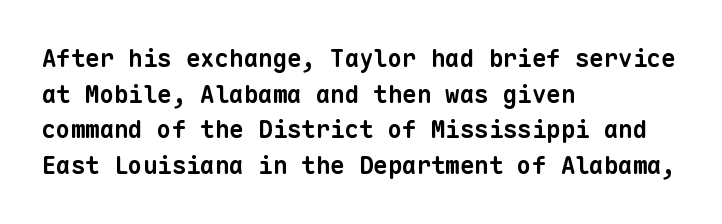
{"bold": "yes", "underline": "no", "align": "left", "line_spacing": "normal", "line_spacing_ratio": 1.48, "letter_spacing": "normal", "letter_spacing_em": 0.0, "glyph_px": 24}
